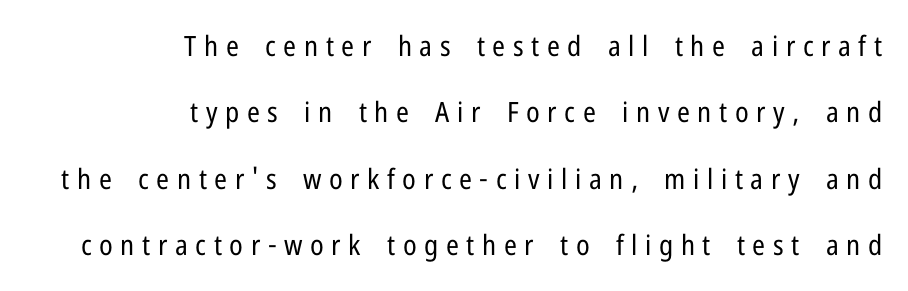
{"serif": "no", "italic": "no", "bold": "no", "weight": "regular", "width": "condensed", "stroke_contrast": "low", "x_height": "medium", "monospaced": "no", "underline": "no", "align": "right", "line_spacing": "loose", "line_spacing_ratio": 2.37, "letter_spacing": "wide", "letter_spacing_em": 0.27, "glyph_px": 28}
